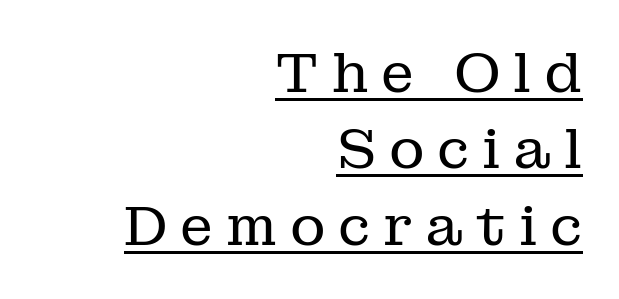
The image shows 55 px regular-weight serif type, upright; set right-aligned, normal line spacing (1.39x), unusually wide letter spacing (+0.23 em), underlined; low stroke contrast and a medium x-height.
